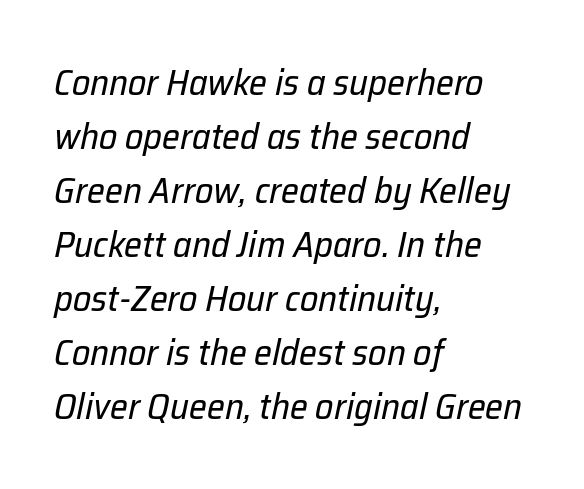
Q: Is the text bold? A: No.
Q: Is the text italic (slanted)? A: Yes, it leans right by about 12 degrees.
Q: Is the text underlined? A: No.
Q: How is the paragraph aligned? A: Left-aligned.
Q: Is the spacing between letters normal or unusually wide? A: Normal.
Q: Is the spacing between lines tight, normal or loose? A: Normal.
Q: Width (condensed, normal, or wide)? A: Normal.
Q: Stroke contrast? A: Low.
Q: x-height? A: Medium.
Q: Monospaced? A: No.
